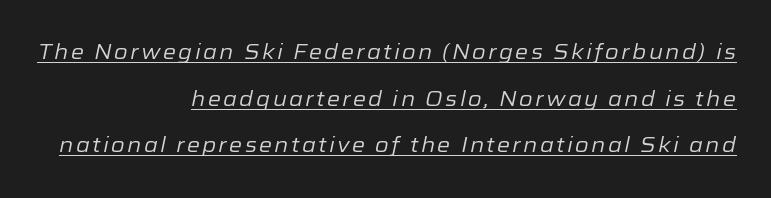
Q: Is the text bold? A: No.
Q: Is the text italic (slanted)? A: Yes, it leans right by about 12 degrees.
Q: Is the text underlined? A: Yes.
Q: How is the paragraph aligned? A: Right-aligned.
Q: Is the spacing between lines tight, normal or loose? A: Loose.
